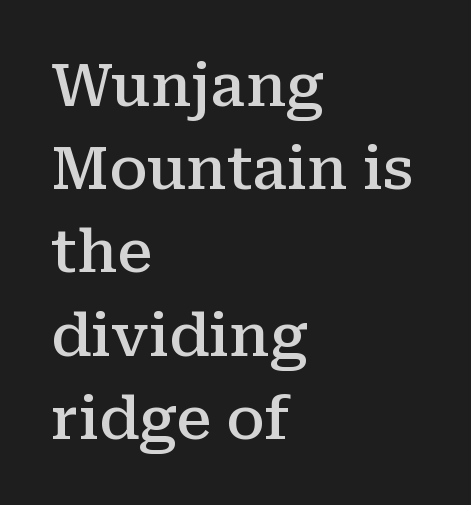
Q: Is the text bold? A: Semi-bold.
Q: Is the text italic (slanted)? A: No, it is upright.
Q: Is the typeface a serif or a sans-serif typeface? A: Serif.
Q: Is the text underlined? A: No.
Q: How is the paragraph aligned? A: Left-aligned.
Q: Is the spacing between letters normal or unusually wide? A: Normal.
Q: Is the spacing between lines tight, normal or loose? A: Normal.
Q: Width (condensed, normal, or wide)? A: Normal.
Q: Stroke contrast? A: Medium.
Q: x-height? A: Medium.
Q: Monospaced? A: No.
